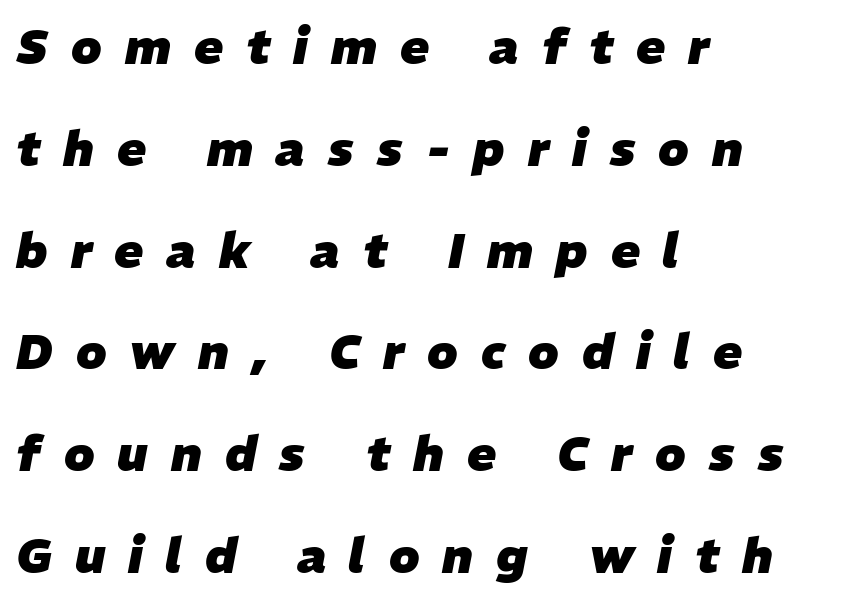
Q: Is the text bold? A: Yes.
Q: Is the text italic (slanted)? A: Yes, it leans right by about 11 degrees.
Q: Is the text underlined? A: No.
Q: How is the paragraph aligned? A: Left-aligned.
Q: Is the spacing between letters normal or unusually wide? A: Unusually wide.
Q: Is the spacing between lines tight, normal or loose? A: Loose.
Q: Width (condensed, normal, or wide)? A: Normal.
Q: Stroke contrast? A: Low.
Q: x-height? A: Medium.
Q: Monospaced? A: No.
